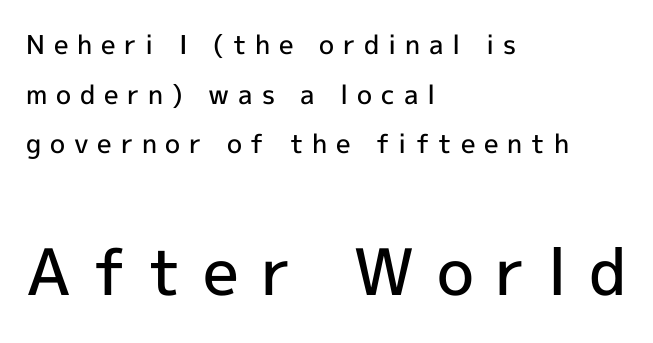
The image shows 64 px semibold sans-serif type, upright; set left-aligned, loose line spacing (1.91x), unusually wide letter spacing (+0.34 em), not underlined; the second (bottom) block is 2.46x larger; a medium x-height.
